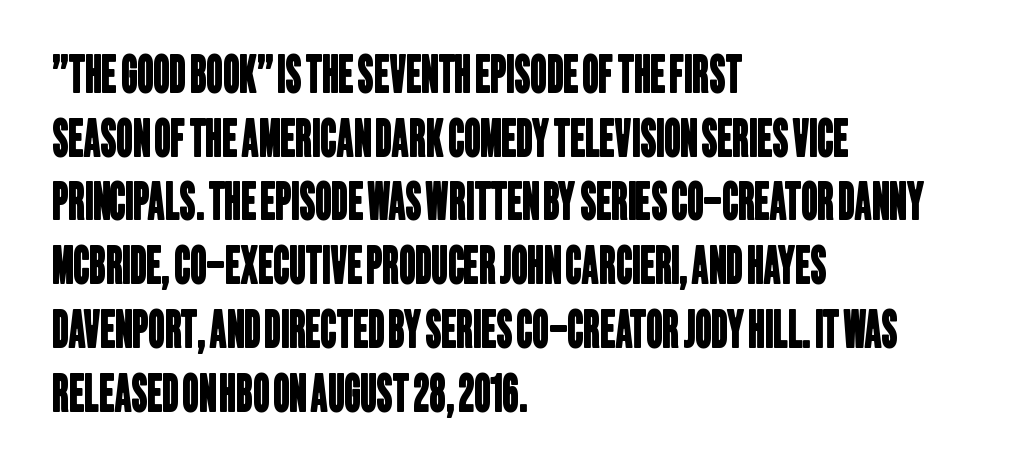
The image shows 51 px condensed sans-serif type; set left-aligned, normal line spacing (1.25x), normal letter spacing, not underlined; low stroke contrast and a large x-height.
